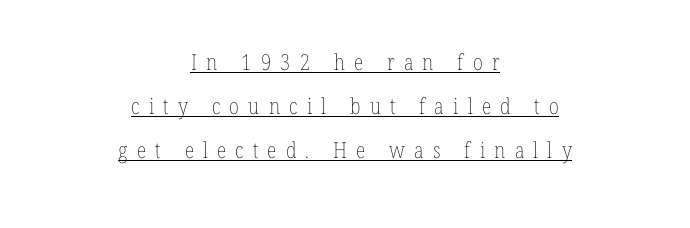
Q: Is the text bold? A: No.
Q: Is the text italic (slanted)? A: No, it is upright.
Q: Is the text underlined? A: Yes.
Q: How is the paragraph aligned? A: Centered.
Q: Is the spacing between letters normal or unusually wide? A: Unusually wide.
Q: Is the spacing between lines tight, normal or loose? A: Loose.
